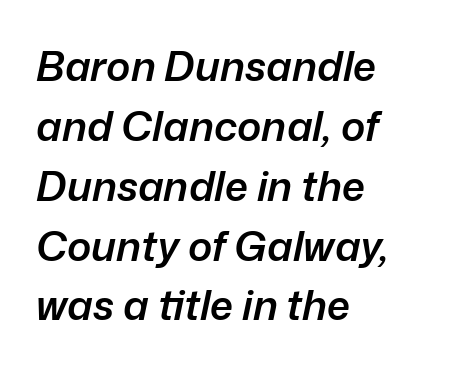
{"italic": "yes", "lean": "right", "slant_degrees": 12, "bold": "semi", "weight": "semibold", "width": "normal", "stroke_contrast": "low", "x_height": "medium", "monospaced": "no", "underline": "no", "align": "left", "line_spacing": "normal", "line_spacing_ratio": 1.46, "letter_spacing": "normal", "letter_spacing_em": 0.0, "glyph_px": 41}
